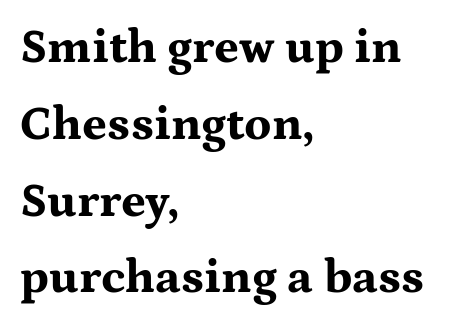
Q: Is the text bold? A: Yes.
Q: Is the text italic (slanted)? A: No, it is upright.
Q: Is the typeface a serif or a sans-serif typeface? A: Serif.
Q: Is the text underlined? A: No.
Q: How is the paragraph aligned? A: Left-aligned.
Q: Is the spacing between letters normal or unusually wide? A: Normal.
Q: Is the spacing between lines tight, normal or loose? A: Normal.
Q: Width (condensed, normal, or wide)? A: Wide.
Q: Stroke contrast? A: Medium.
Q: x-height? A: Medium.
Q: Monospaced? A: No.
